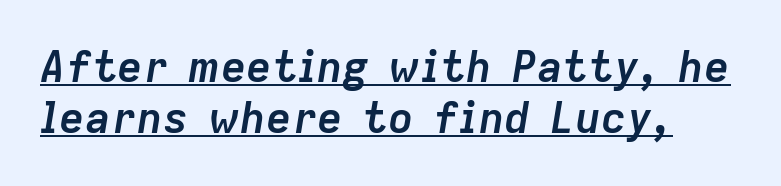
The image shows 43 px semibold type, italic (leaning right); set line spacing 1.18x, normal letter spacing, underlined; low stroke contrast and a medium x-height.
